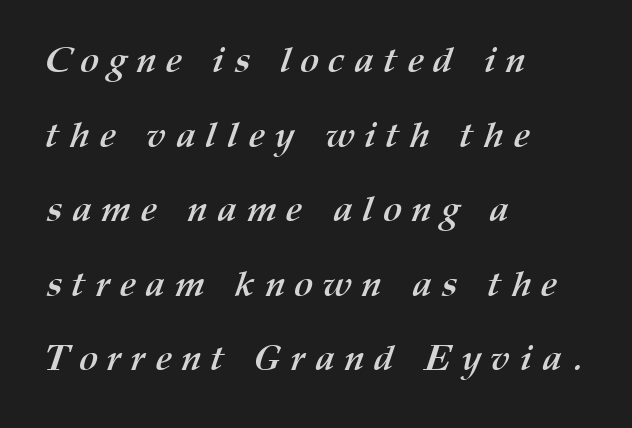
Characters follow at a spacing far wider than the type designer built in. If you drew a ruler down the left edge, every line would touch it. Descender tails drop into unmarked territory. Character widths vary here, with narrow letters taking less room than wide ones. Thick stems and heavy bowls — unmistakably bold.
